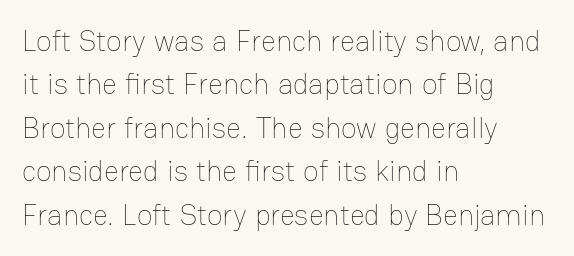
Varying glyph widths throughout — classic text-font behaviour. If you drew a ruler down the left edge, every line would touch it. Vertical strokes here are truly vertical. Clear beneath every line of the passage. Caption: standard tracking, unaltered. No chunkiness to these letters — they're not bold.
